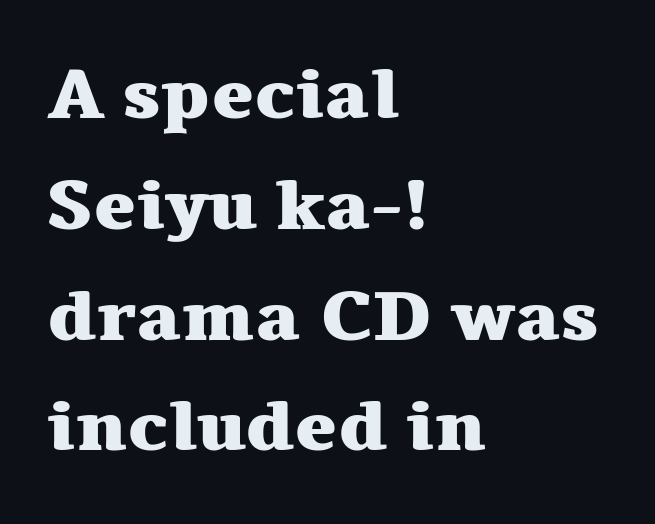
The image shows 71 px heavy, wide serif type, upright; set left-aligned, normal line spacing (1.56x), normal letter spacing, not underlined; medium stroke contrast and a medium x-height.
